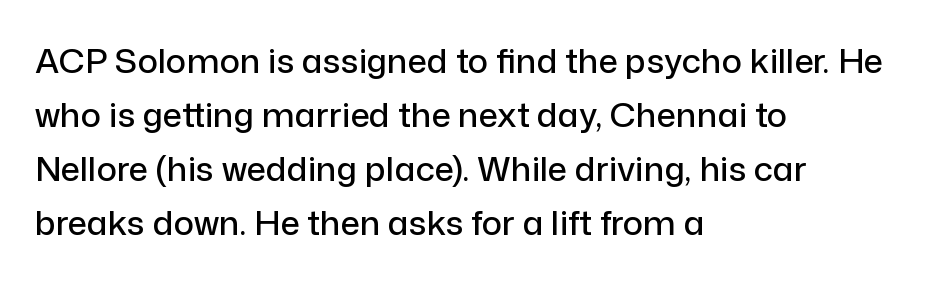
{"serif": "no", "italic": "no", "width": "normal", "stroke_contrast": "low", "x_height": "medium", "monospaced": "no", "underline": "no", "align": "left", "line_spacing": "normal", "line_spacing_ratio": 1.59, "letter_spacing": "normal", "letter_spacing_em": 0.0, "glyph_px": 34}
